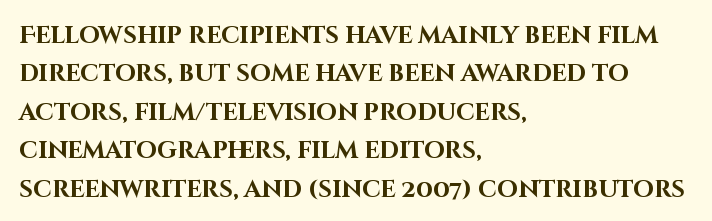
{"italic": "no", "bold": "yes", "underline": "no", "align": "left", "line_spacing": "normal", "line_spacing_ratio": 1.6, "letter_spacing": "normal", "letter_spacing_em": 0.0, "glyph_px": 24}
